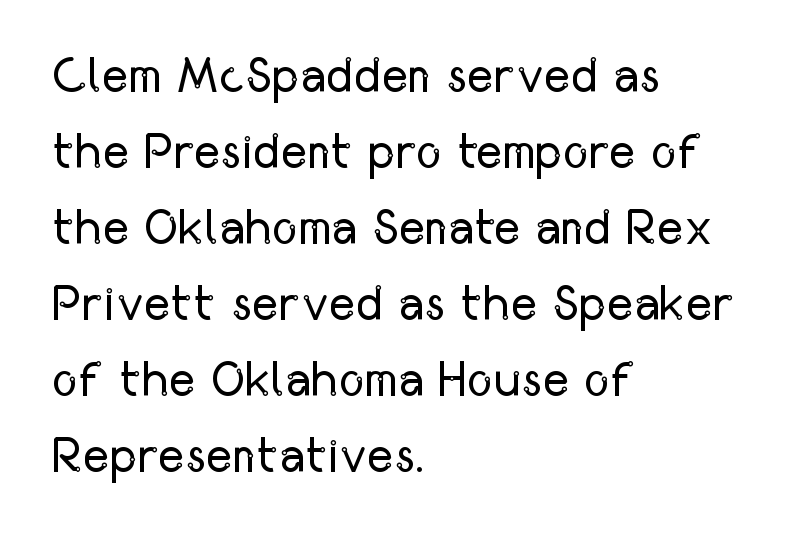
Q: Is the text bold? A: No.
Q: Is the text italic (slanted)? A: No, it is upright.
Q: Is the typeface a serif or a sans-serif typeface? A: Sans-serif.
Q: Is the text underlined? A: No.
Q: How is the paragraph aligned? A: Left-aligned.
Q: Is the spacing between letters normal or unusually wide? A: Normal.
Q: Is the spacing between lines tight, normal or loose? A: Normal.
Q: Width (condensed, normal, or wide)? A: Condensed.
Q: Stroke contrast? A: Low.
Q: x-height? A: Medium.
Q: Monospaced? A: No.
